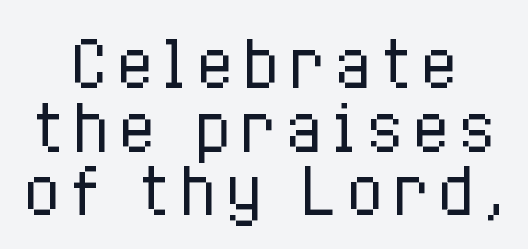
Q: Is the text bold? A: No.
Q: Is the text italic (slanted)? A: No, it is upright.
Q: Is the text underlined? A: No.
Q: How is the paragraph aligned? A: Centered.
Q: Is the spacing between lines tight, normal or loose? A: Tight.
Q: Width (condensed, normal, or wide)? A: Condensed.
Q: Stroke contrast? A: Low.
Q: x-height? A: Medium.
Q: Monospaced? A: No.
